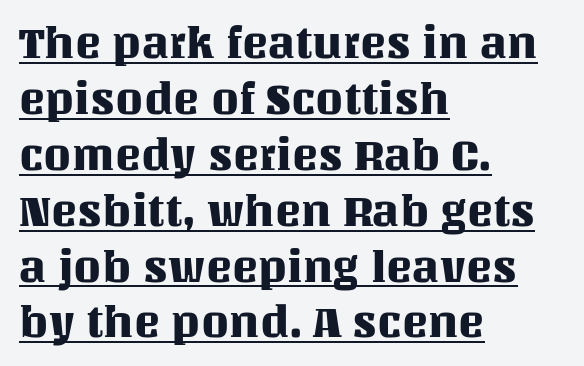
Unlike italic type, these characters show no tilt at all. A typesetter would call this leading conventional body-copy spacing. The rendered words wear a rule along their underside. No extra tracking has been applied to these lines.
